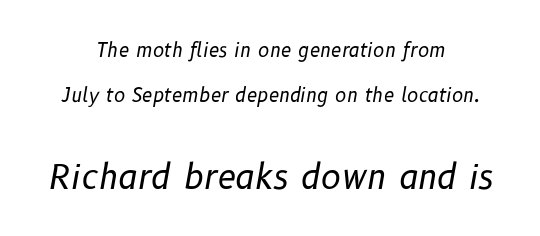
The image shows 34 px regular-weight type, italic (leaning right); set centered, loose line spacing (2.38x), normal letter spacing, not underlined; the second (bottom) block is 1.79x larger; low stroke contrast and a medium x-height.
